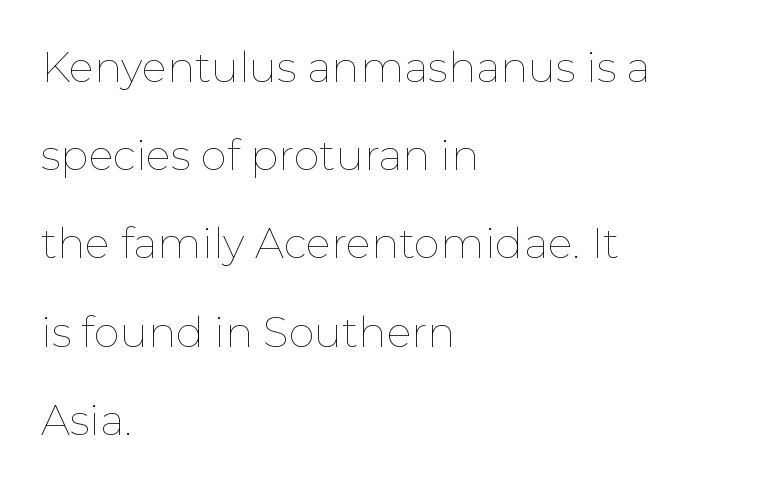
The cut favours lightness, reaching ordinary text weight at its darkest. In CSS terms this would be text-align: left. The block of text is sparse from top to bottom, with ample space between rows. The letterforms sit shoulder to shoulder at normal distance.
